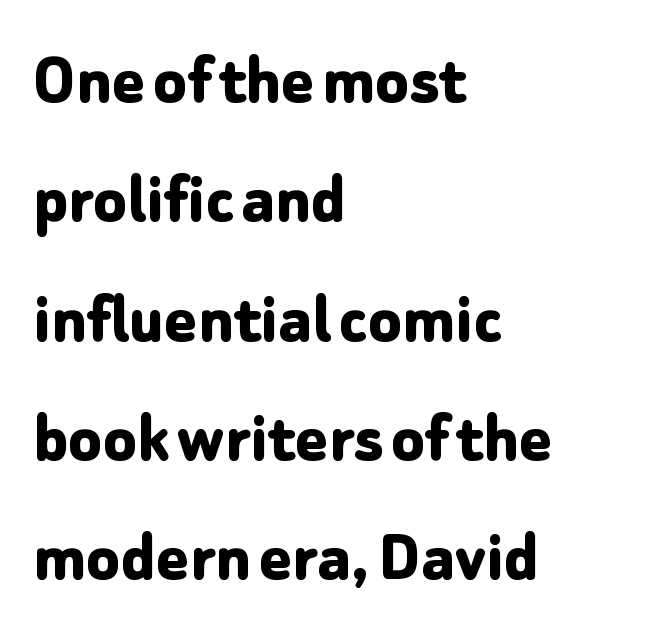
A typesetter would call this proportional, since set widths differ per character. Grotesque or geometric, the face here clearly has no serifs. Characters follow at the spacing the type designer built in. The passage shown stacks its lines at a standard gap.
